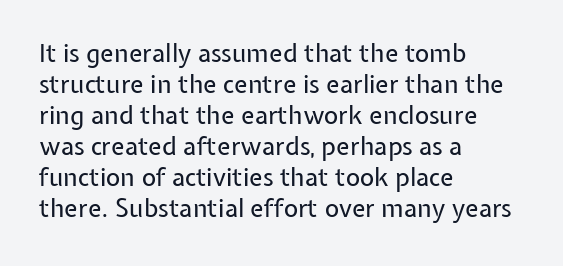
The image shows 25 px text type, upright; set left-aligned, line spacing 1.24x, normal letter spacing, not underlined.
